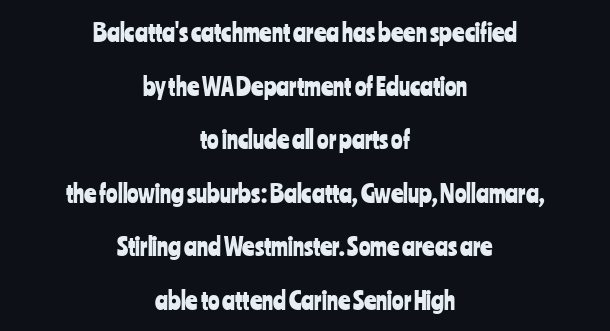
{"italic": "no", "underline": "no", "align": "center", "line_spacing": "loose", "line_spacing_ratio": 2.23, "letter_spacing": "normal", "letter_spacing_em": 0.0, "glyph_px": 24}
